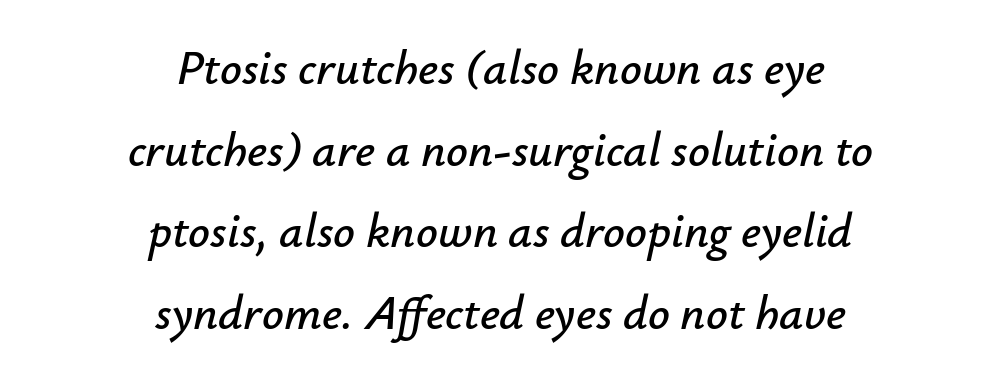
Rendered with sloped, italic letterforms. These lines are rendered in a variable-pitch font. Caption: multi-line text, centered on the measure. The line-height multiplier appears to be the usual default. Anything drawn beneath the words? Only blank space. Tracking value appears to be zero — textbook default spacing.
